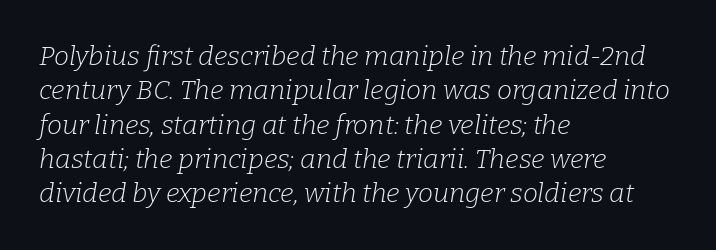
Q: Is the text bold? A: No.
Q: Is the text italic (slanted)? A: Yes, it leans right by about 9 degrees.
Q: Is the text underlined? A: No.
Q: How is the paragraph aligned? A: Left-aligned.
Q: Is the spacing between letters normal or unusually wide? A: Normal.
Q: Is the spacing between lines tight, normal or loose? A: Normal.
